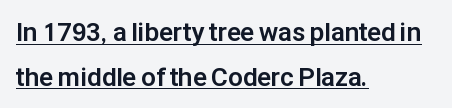
Q: Is the text bold? A: Yes.
Q: Is the text italic (slanted)? A: No, it is upright.
Q: Is the text underlined? A: Yes.
Q: How is the paragraph aligned? A: Left-aligned.
Q: Is the spacing between letters normal or unusually wide? A: Normal.
